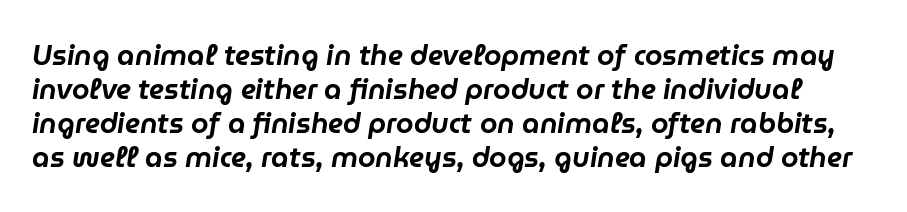
{"italic": "yes", "lean": "right", "slant_degrees": 9, "width": "normal", "stroke_contrast": "low", "x_height": "medium", "monospaced": "no", "underline": "no", "line_spacing_ratio": 1.21, "letter_spacing": "normal", "letter_spacing_em": 0.0, "glyph_px": 28}
